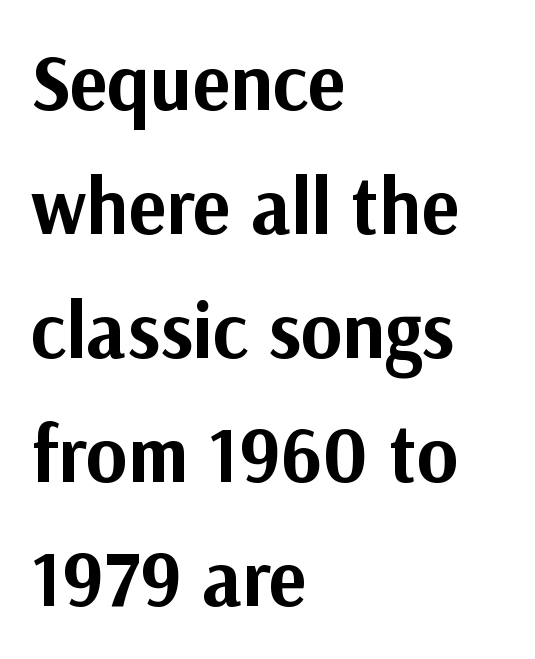
{"serif": "no", "italic": "no", "bold": "yes", "weight": "bold", "width": "normal", "stroke_contrast": "medium", "x_height": "medium", "monospaced": "no", "underline": "no", "align": "left", "line_spacing": "normal", "line_spacing_ratio": 1.57, "letter_spacing": "normal", "letter_spacing_em": 0.0, "glyph_px": 79}
